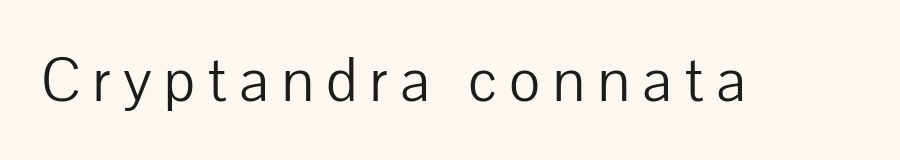
Posture: straight, roman, zero tilt. A typesetter would call this proportional, since set widths differ per character. Each word looks stretched out because of the extra space between its letters. Unlike a traditional serif, this face leaves its strokes unadorned.
